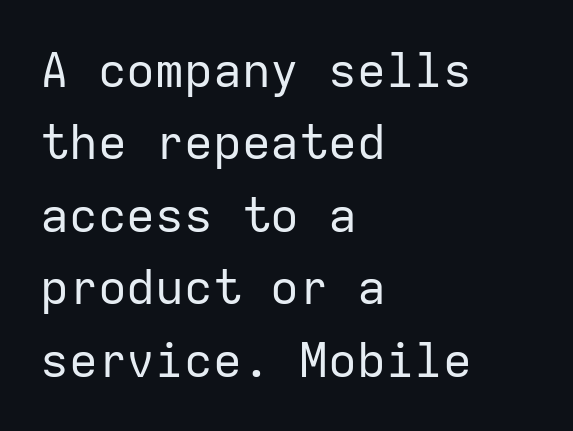
Q: Is the text bold? A: No.
Q: Is the text italic (slanted)? A: No, it is upright.
Q: Is the typeface a serif or a sans-serif typeface? A: Sans-serif.
Q: Is the text underlined? A: No.
Q: How is the paragraph aligned? A: Left-aligned.
Q: Is the spacing between letters normal or unusually wide? A: Normal.
Q: Is the spacing between lines tight, normal or loose? A: Normal.
Q: Width (condensed, normal, or wide)? A: Normal.
Q: Stroke contrast? A: Low.
Q: x-height? A: Medium.
Q: Monospaced? A: Yes.
